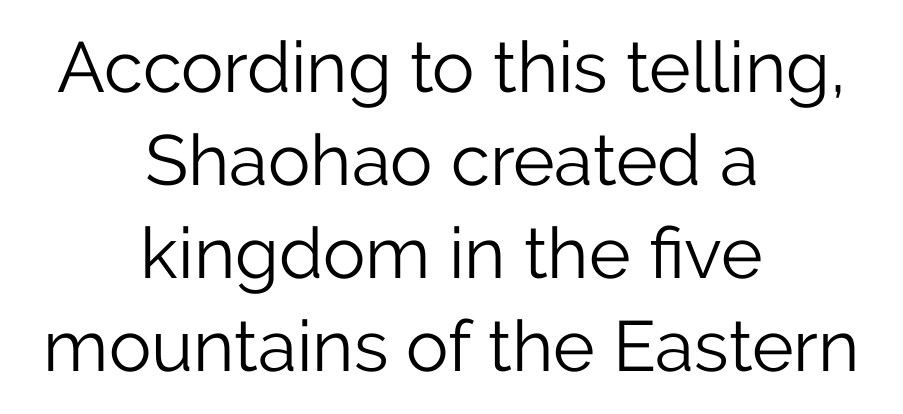
Q: Is the text bold? A: No.
Q: Is the text italic (slanted)? A: No, it is upright.
Q: Is the typeface a serif or a sans-serif typeface? A: Sans-serif.
Q: Is the text underlined? A: No.
Q: How is the paragraph aligned? A: Centered.
Q: Is the spacing between letters normal or unusually wide? A: Normal.
Q: Is the spacing between lines tight, normal or loose? A: Normal.
Q: Width (condensed, normal, or wide)? A: Normal.
Q: Stroke contrast? A: Low.
Q: x-height? A: Medium.
Q: Monospaced? A: No.
